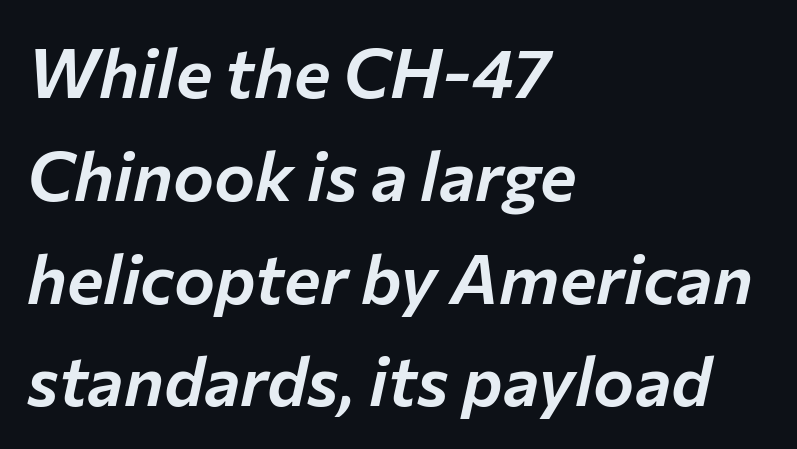
Each line starts at the same left margin while the right side varies. Each word holds together tightly as a unit, with standard inter-letter gaps. The space directly below the letters is spotless. Regarding leading, the lines here are spaced in the standard way.
